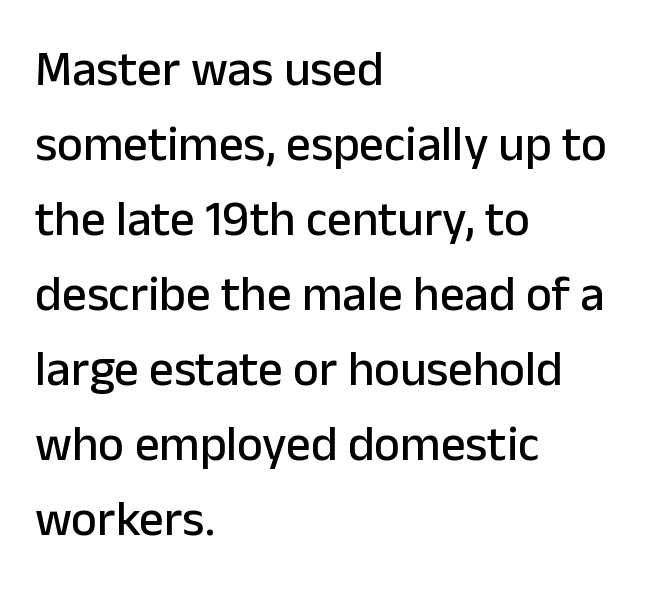
The image shows 49 px sans-serif type, upright; set left-aligned, normal line spacing (1.53x), normal letter spacing, not underlined; low stroke contrast and a medium x-height.
